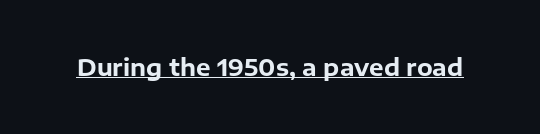
{"italic": "no", "bold": "yes", "underline": "yes", "letter_spacing": "normal", "letter_spacing_em": 0.0, "glyph_px": 23}
